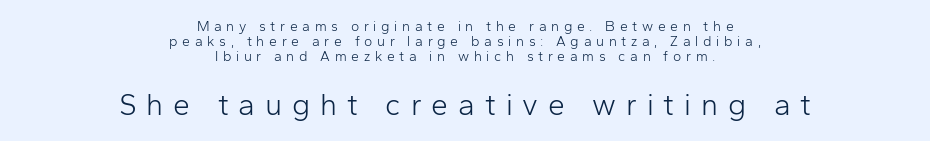
{"serif": "no", "italic": "no", "bold": "no", "weight": "light", "width": "normal", "stroke_contrast": "low", "x_height": "medium", "monospaced": "no", "underline": "no", "align": "center", "line_spacing": "tight", "line_spacing_ratio": 1.06, "letter_spacing": "wide", "letter_spacing_em": 0.33, "larger_block": "second", "size_ratio": 2.14, "glyph_px": 30}
